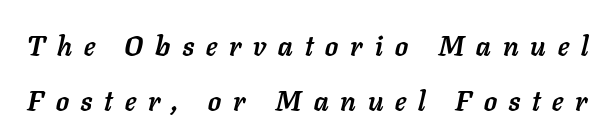
The image shows 28 px semibold type, italic (leaning right); set loose line spacing (1.95x), unusually wide letter spacing (+0.43 em), not underlined; low stroke contrast and a medium x-height.
